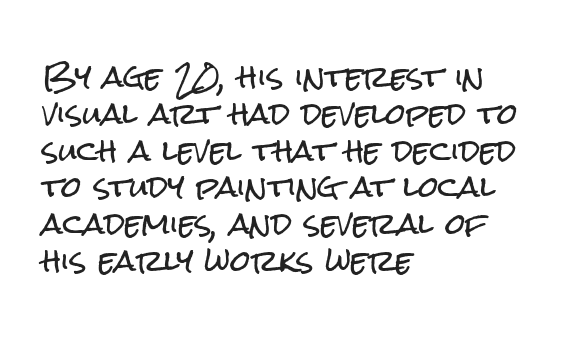
Q: Is the text italic (slanted)? A: No, it is upright.
Q: Is the typeface a serif or a sans-serif typeface? A: Sans-serif.
Q: Is the text underlined? A: No.
Q: How is the paragraph aligned? A: Left-aligned.
Q: Is the spacing between letters normal or unusually wide? A: Normal.
Q: Is the spacing between lines tight, normal or loose? A: Normal.
Q: Width (condensed, normal, or wide)? A: Condensed.
Q: Stroke contrast? A: Low.
Q: x-height? A: Medium.
Q: Monospaced? A: No.
